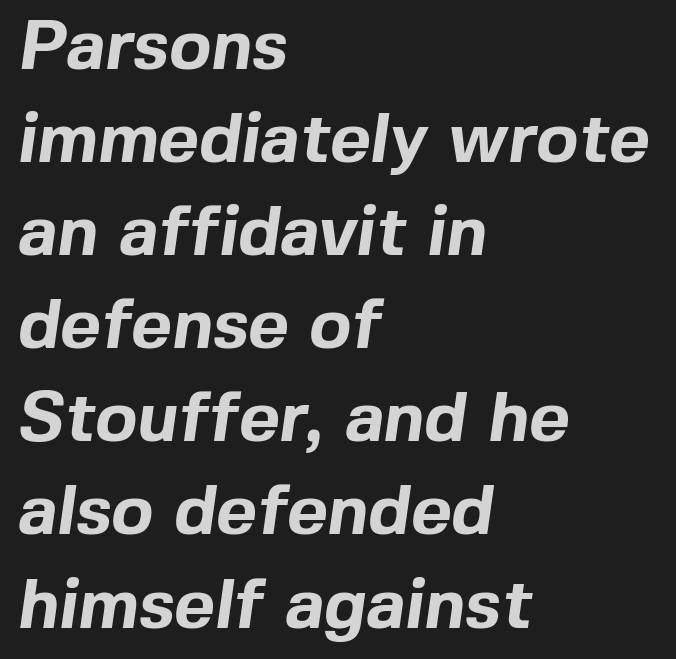
Notice how the passage keeps a crisp vertical edge on the left only. The line texture is even and compact thanks to regular tracking. Each row of text sits above clean, open space. You'd pick this weight for a headline — it's a proper bold. Font category for this specimen: sans-serif. Summary of vertical rhythm: regular, with standard interline spacing.
